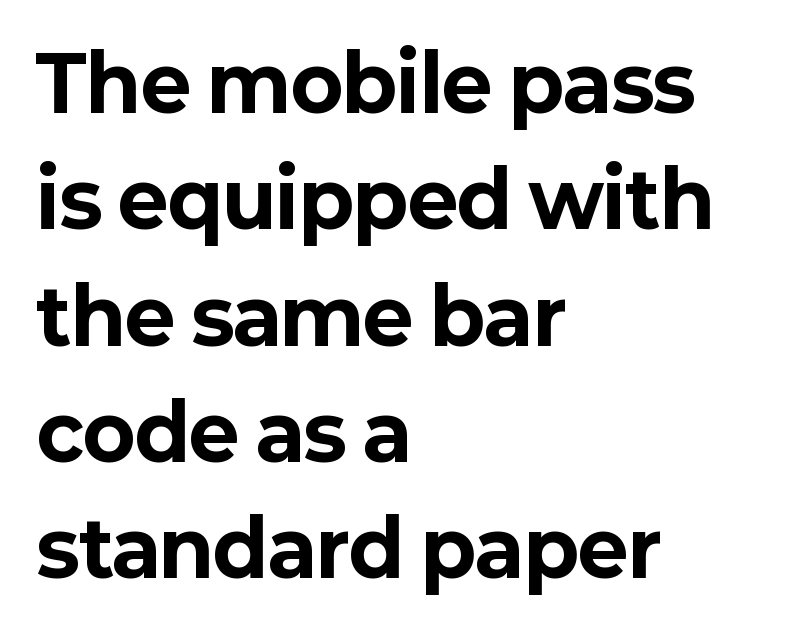
{"serif": "no", "italic": "no", "bold": "yes", "weight": "bold", "width": "normal", "stroke_contrast": "low", "x_height": "medium", "monospaced": "no", "underline": "no", "align": "left", "line_spacing": "normal", "line_spacing_ratio": 1.51, "letter_spacing": "normal", "letter_spacing_em": 0.0, "glyph_px": 77}
